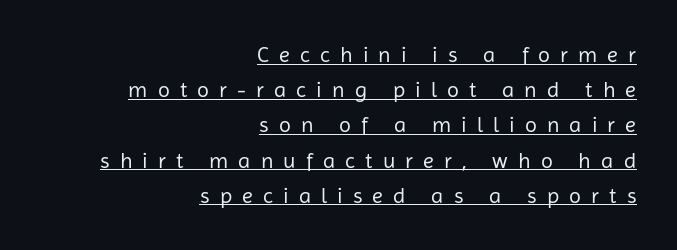
Q: Is the text bold? A: No.
Q: Is the text italic (slanted)? A: No, it is upright.
Q: Is the text underlined? A: Yes.
Q: How is the paragraph aligned? A: Right-aligned.
Q: Is the spacing between letters normal or unusually wide? A: Unusually wide.
Q: Is the spacing between lines tight, normal or loose? A: Normal.
